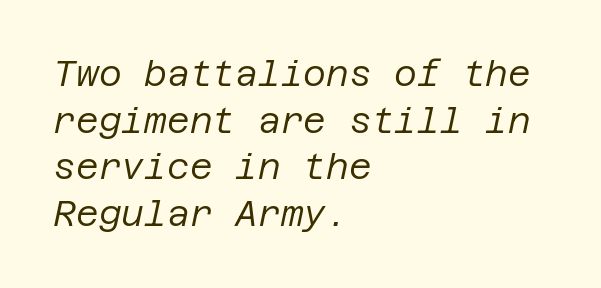
Reading down the column, the eye jumps a familiar distance to each next line. The text carries the slant typical of an italic or oblique font. You could call the tracking neutral — neither tight nor loose. The gap between lines stays unmarked.
